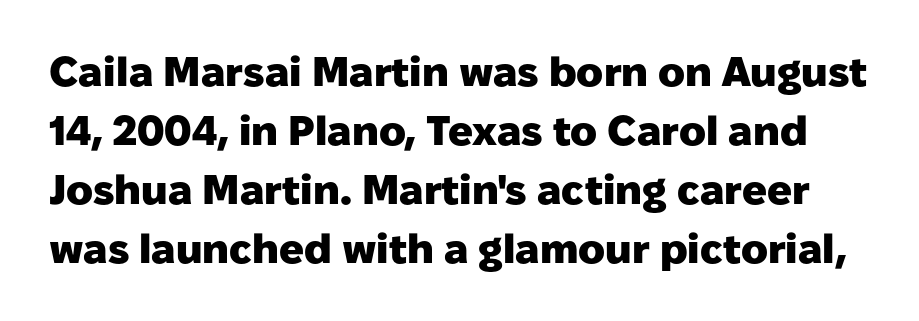
{"serif": "no", "italic": "no", "bold": "yes", "weight": "heavy", "width": "normal", "stroke_contrast": "low", "x_height": "medium", "monospaced": "no", "underline": "no", "line_spacing": "normal", "line_spacing_ratio": 1.44, "letter_spacing": "normal", "letter_spacing_em": 0.0, "glyph_px": 41}
